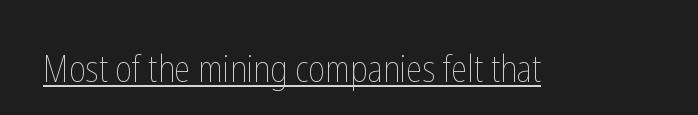
The letters stand straight up with perfectly vertical stems. The letters advance in unequal steps, a hallmark of proportional type. Nothing heavy about these letters — not bold at all. This rendering features underlined lettering. The type is set solid horizontally, with unmodified tracking.
